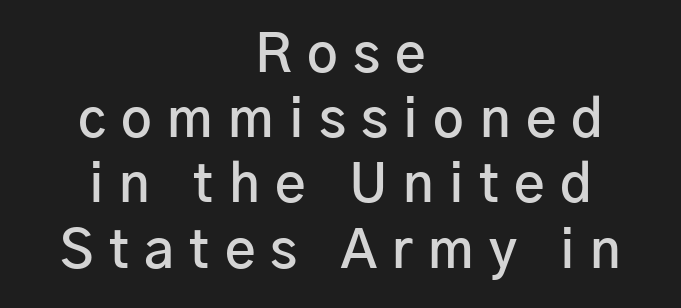
The image shows 53 px semibold sans-serif type, upright; set centered, line spacing 1.23x, unusually wide letter spacing (+0.29 em), not underlined; low stroke contrast and a medium x-height.
